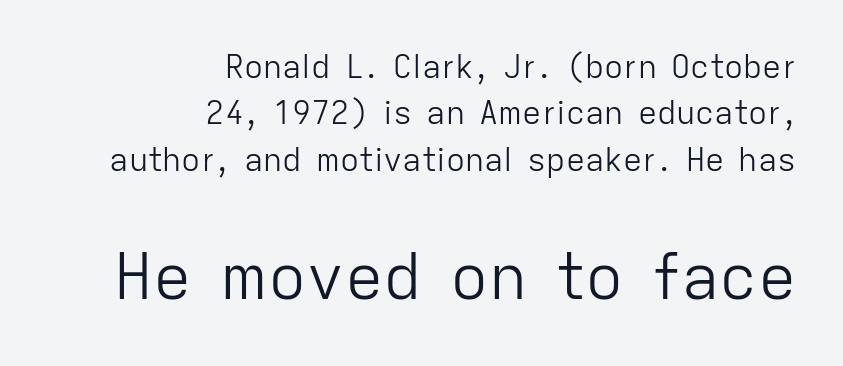
{"serif": "no", "italic": "no", "bold": "no", "weight": "light", "width": "normal", "stroke_contrast": "low", "x_height": "medium", "monospaced": "no", "underline": "no", "align": "right", "line_spacing": "normal", "line_spacing_ratio": 1.45, "letter_spacing": "normal", "letter_spacing_em": 0.0, "larger_block": "second", "size_ratio": 2.0, "glyph_px": 64}
